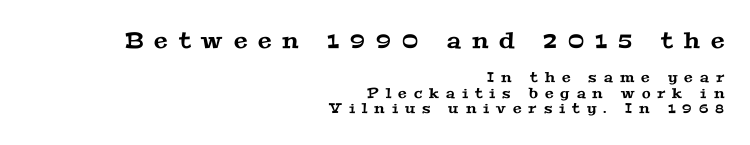
{"underline": "no", "align": "right", "line_spacing": "tight", "line_spacing_ratio": 1.11, "letter_spacing": "wide", "letter_spacing_em": 0.5, "larger_block": "first", "size_ratio": 1.57, "glyph_px": 22}
